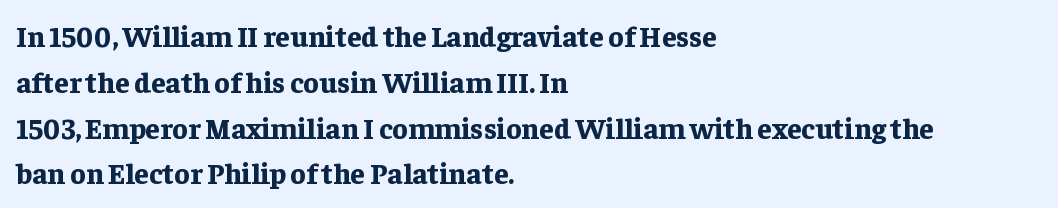
{"serif": "yes", "italic": "no", "bold": "yes", "weight": "bold", "width": "normal", "stroke_contrast": "low", "x_height": "medium", "monospaced": "no", "underline": "no", "align": "left", "line_spacing": "normal", "line_spacing_ratio": 1.58, "letter_spacing": "normal", "letter_spacing_em": 0.0, "glyph_px": 29}
